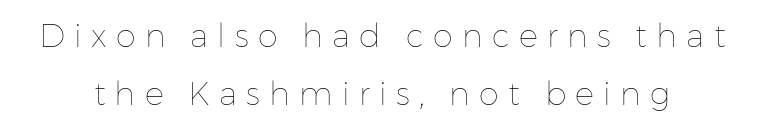
Q: Is the text bold? A: No.
Q: Is the text italic (slanted)? A: No, it is upright.
Q: Is the text underlined? A: No.
Q: Is the spacing between letters normal or unusually wide? A: Unusually wide.
Q: Width (condensed, normal, or wide)? A: Normal.
Q: Stroke contrast? A: Low.
Q: x-height? A: Medium.
Q: Monospaced? A: No.
